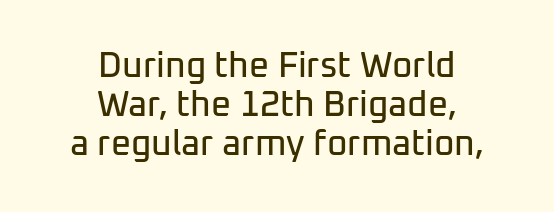
This sample has the flowing, uneven cadence of proportional lettering. Notice how the stems are strictly vertical — no italics here. Default kerning and tracking; the words read as compact shapes. This sample trades vertical openness for compactness between lines. Underline: absent.
